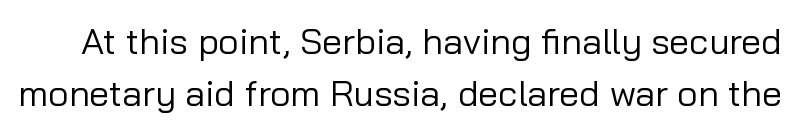
{"serif": "no", "italic": "no", "bold": "no", "weight": "regular", "width": "normal", "stroke_contrast": "low", "x_height": "medium", "monospaced": "no", "underline": "no", "line_spacing": "normal", "line_spacing_ratio": 1.44, "letter_spacing": "normal", "letter_spacing_em": 0.0, "glyph_px": 36}
